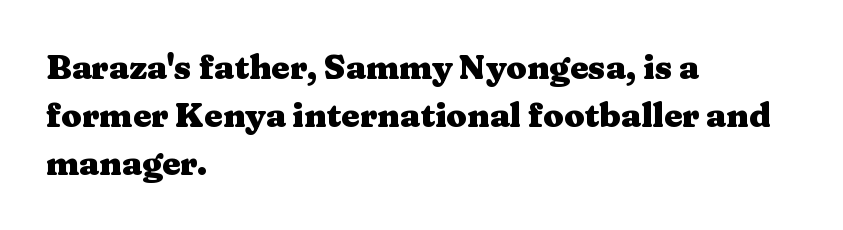
{"serif": "yes", "italic": "no", "bold": "yes", "weight": "heavy", "width": "wide", "stroke_contrast": "medium", "x_height": "medium", "monospaced": "no", "underline": "no", "align": "left", "line_spacing": "normal", "line_spacing_ratio": 1.45, "letter_spacing": "normal", "letter_spacing_em": 0.0, "glyph_px": 33}
